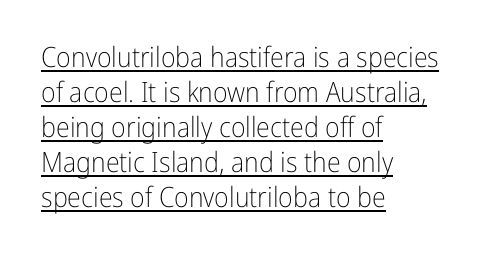
Q: Is the text bold? A: No.
Q: Is the text italic (slanted)? A: No, it is upright.
Q: Is the typeface a serif or a sans-serif typeface? A: Sans-serif.
Q: Is the text underlined? A: Yes.
Q: How is the paragraph aligned? A: Left-aligned.
Q: Is the spacing between letters normal or unusually wide? A: Normal.
Q: Is the spacing between lines tight, normal or loose? A: Normal.
Q: Width (condensed, normal, or wide)? A: Condensed.
Q: Stroke contrast? A: Low.
Q: x-height? A: Medium.
Q: Monospaced? A: No.
